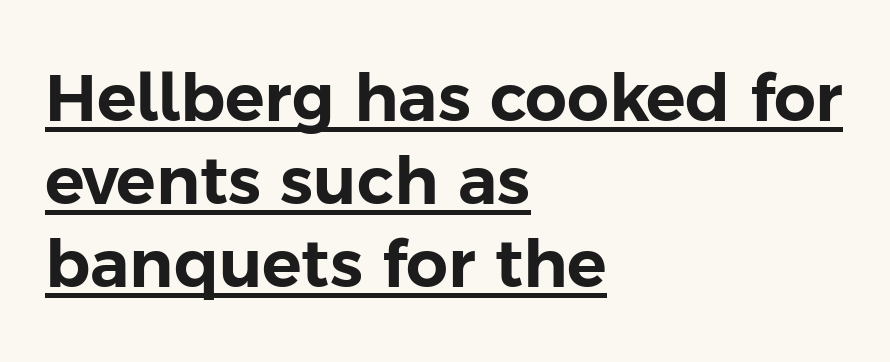
The paragraph shown leans on its left margin. Letterform terminals end flat and unadorned throughout the passage. Notice how the stems are strictly vertical — no italics here. How would I describe the line gaps? Plain and ordinary. Think of a printed novel: that variable character pitch is what you see here. Students, note that the glyphs here touch the page at normal intervals.
